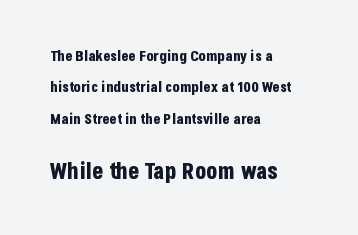
The strip under each line holds only bare page. Loosely led — the rows are spread out. One-word summary of the alignment: left. In terms of weight, the rendering is a true, heavy bold.
